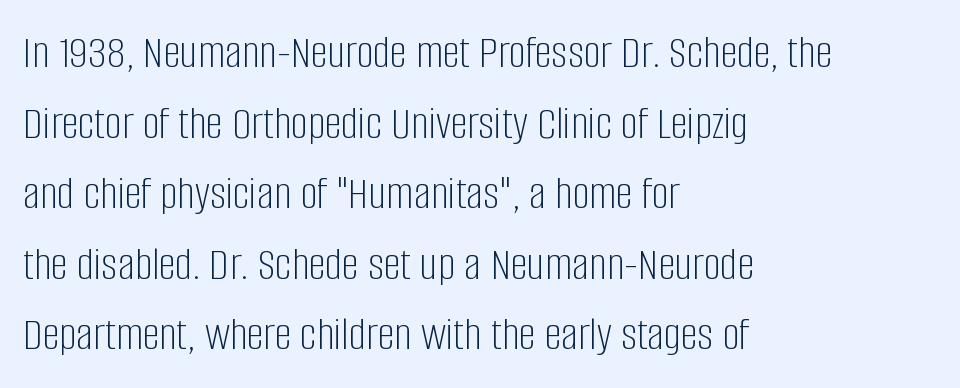
Students, observe: this is what conventionally led text looks like. You could not count columns in this text — the font is proportionally spaced. Typeset ragged right — the left edge is the straight one. Do the letters lean? They stand straight.
